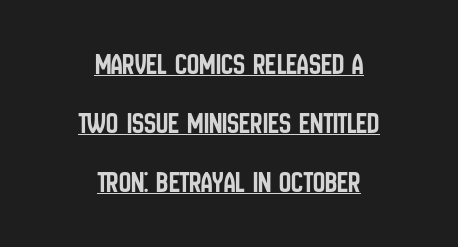
Caption: standard tracking, unaltered. Is this a sans? Yes — the strokes have no serifs. Line spacing here is loose. Teacher's note: observe the equal gaps on both sides — that is centered alignment.
